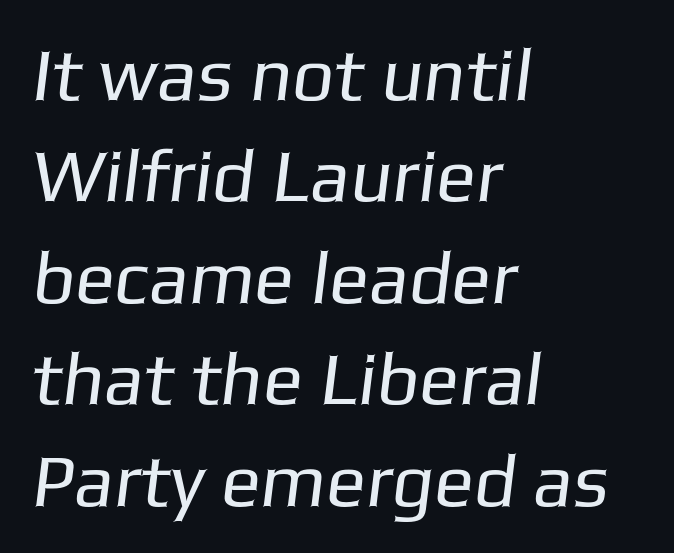
Normally led — the rows are evenly, conventionally spaced. Character widths vary here, with narrow letters taking less room than wide ones. The tracking reads as untouched default to a designer's eye. A clean baseline with only descenders dipping below it.
